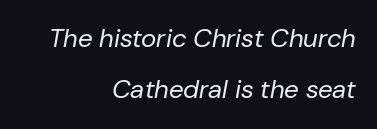
The image shows 26 px text type, italic (leaning right); set right-aligned, loose line spacing (1.98x), normal letter spacing, not underlined.
